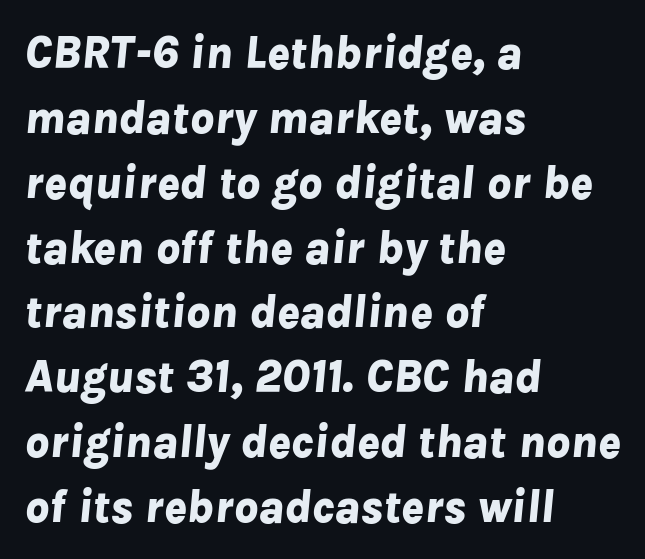
The image shows 47 px bold type, italic (leaning right); set left-aligned, normal line spacing (1.38x), normal letter spacing, not underlined; low stroke contrast and a medium x-height.
